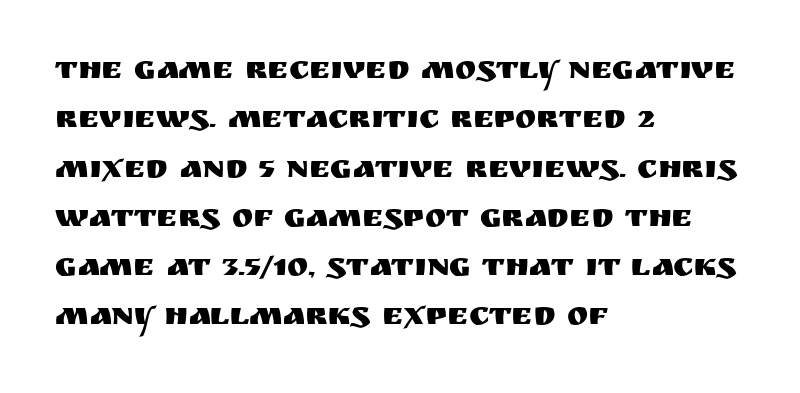
Q: Is the text italic (slanted)? A: No, it is upright.
Q: Is the typeface a serif or a sans-serif typeface? A: Sans-serif.
Q: Is the text underlined? A: No.
Q: How is the paragraph aligned? A: Left-aligned.
Q: Is the spacing between letters normal or unusually wide? A: Normal.
Q: Is the spacing between lines tight, normal or loose? A: Normal.
Q: Width (condensed, normal, or wide)? A: Normal.
Q: Stroke contrast? A: Medium.
Q: x-height? A: Large.
Q: Monospaced? A: No.
